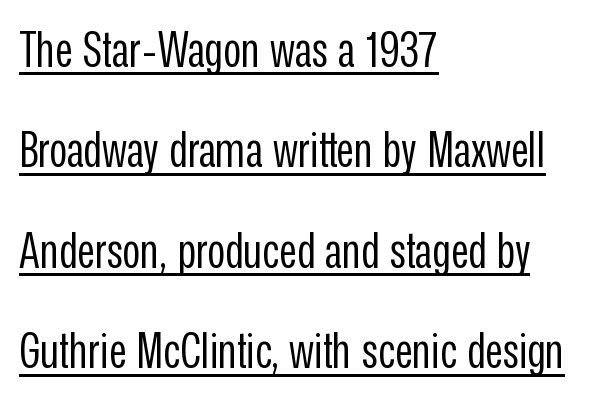
The image shows 49 px regular-weight, condensed sans-serif type, upright; set left-aligned, loose line spacing (2.05x), normal letter spacing, underlined; low stroke contrast and a medium x-height.
